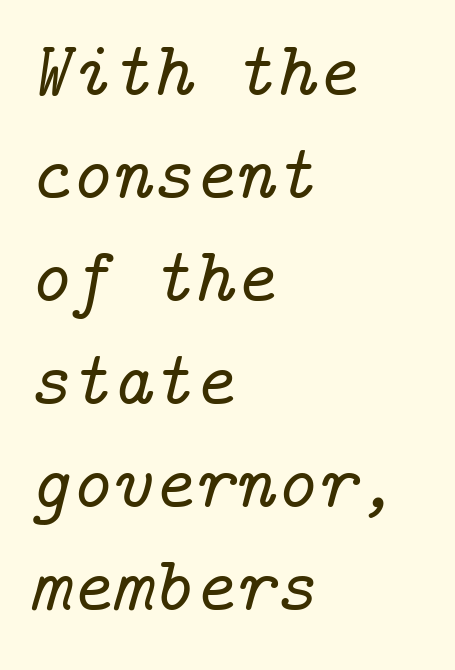
The image shows 78 px serif type, italic (leaning right); set left-aligned, normal line spacing (1.32x), normal letter spacing, not underlined; low stroke contrast and a medium x-height.
